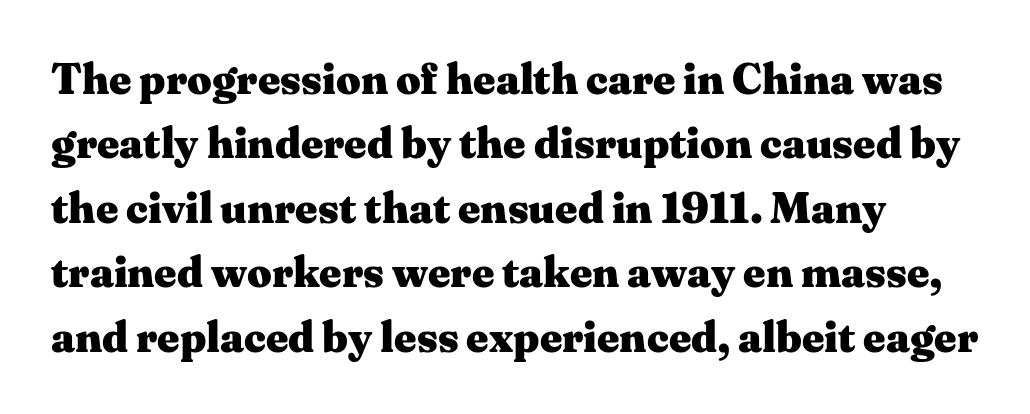
The image shows 43 px heavy, wide serif type, upright; set normal line spacing (1.5x), normal letter spacing, not underlined; medium stroke contrast and a medium x-height.
